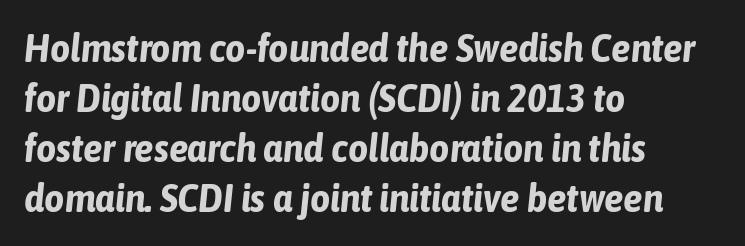
{"italic": "yes", "lean": "right", "slant_degrees": 6, "bold": "yes", "weight": "bold", "width": "condensed", "stroke_contrast": "low", "x_height": "medium", "monospaced": "no", "underline": "no", "align": "left", "line_spacing": "normal", "line_spacing_ratio": 1.28, "letter_spacing": "normal", "letter_spacing_em": 0.0, "glyph_px": 39}
